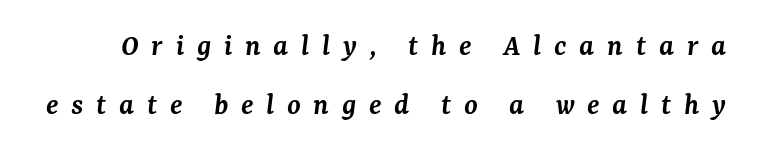
The image shows 31 px semibold serif type, italic (leaning right); set line spacing 1.89x, unusually wide letter spacing (+0.41 em), not underlined; medium stroke contrast and a medium x-height.
